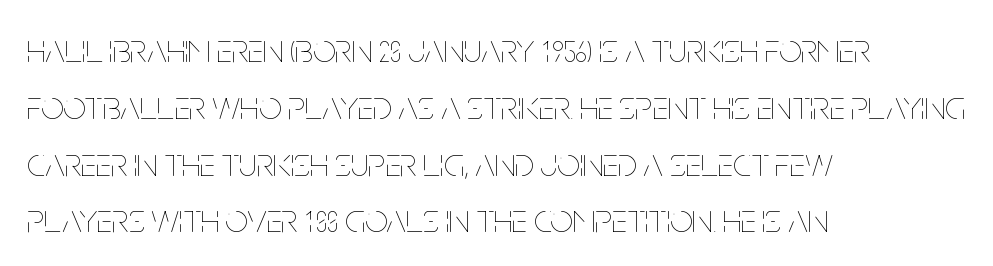
Underlining? Definitely not there. The rows are spaced the way most documents space them. Line starts are locked; line ends wander. Weight: regular or lighter. The specimen reads as upright at a glance. Think of a printed novel: that variable character pitch is what you see here.
